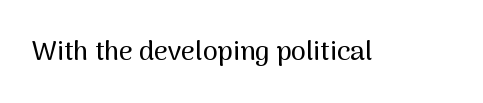
{"italic": "no", "underline": "no", "letter_spacing": "normal", "letter_spacing_em": 0.0, "glyph_px": 27}
